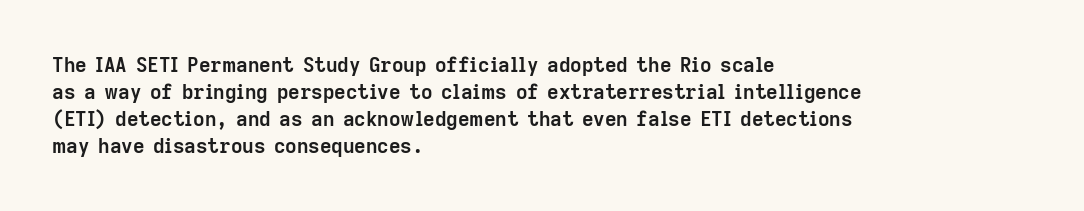
The image shows 20 px bold type, upright; set left-aligned, normal line spacing (1.35x), normal letter spacing, not underlined.
